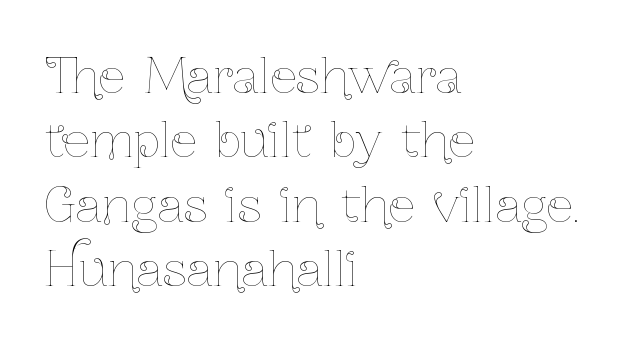
Each line starts at the same left margin while the right side varies. Italic? Not at all — the glyphs are vertical. Is this a fixed-width face? No — the glyphs have proportional, varying widths. Words float on clear page, feet unadorned. Ink coverage per letter is moderate at most.
